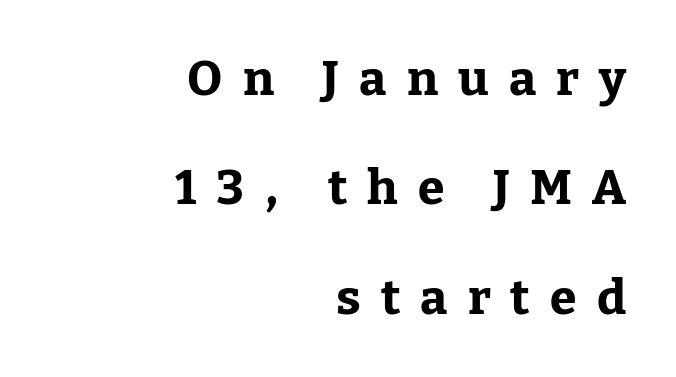
Q: Is the text bold? A: Yes.
Q: Is the text italic (slanted)? A: No, it is upright.
Q: Is the typeface a serif or a sans-serif typeface? A: Serif.
Q: Is the text underlined? A: No.
Q: How is the paragraph aligned? A: Right-aligned.
Q: Is the spacing between letters normal or unusually wide? A: Unusually wide.
Q: Is the spacing between lines tight, normal or loose? A: Loose.
Q: Width (condensed, normal, or wide)? A: Normal.
Q: Stroke contrast? A: Low.
Q: x-height? A: Medium.
Q: Monospaced? A: No.
